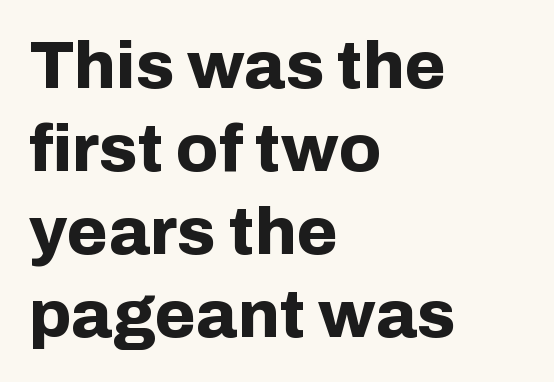
Q: Is the text bold? A: Yes.
Q: Is the text italic (slanted)? A: No, it is upright.
Q: Is the typeface a serif or a sans-serif typeface? A: Sans-serif.
Q: Is the text underlined? A: No.
Q: How is the paragraph aligned? A: Left-aligned.
Q: Is the spacing between letters normal or unusually wide? A: Normal.
Q: Width (condensed, normal, or wide)? A: Normal.
Q: Stroke contrast? A: Low.
Q: x-height? A: Medium.
Q: Monospaced? A: No.
